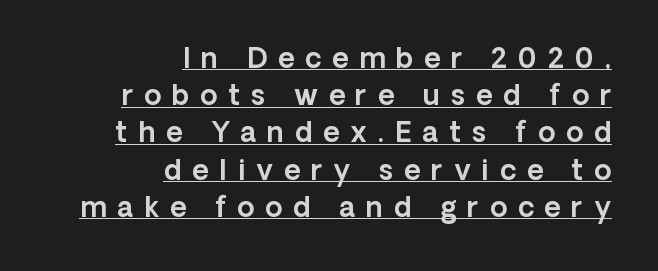
The image shows 28 px sans-serif type, upright; set right-aligned, normal line spacing (1.33x), unusually wide letter spacing (+0.39 em), underlined; a medium x-height.
